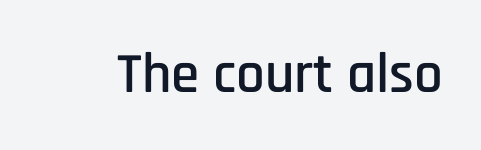
The image shows 57 px condensed sans-serif type, upright; set normal letter spacing, not underlined; low stroke contrast and a large x-height.
